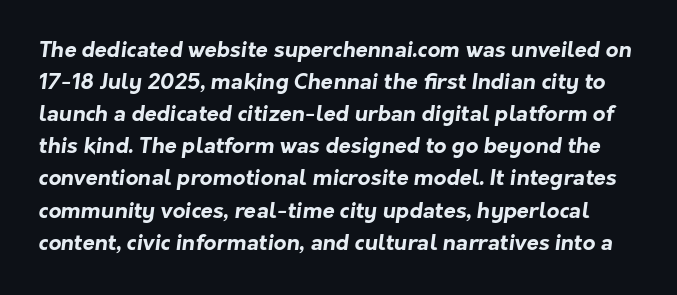
The image shows 22 px bold type; set normal line spacing (1.46x), normal letter spacing, not underlined.
